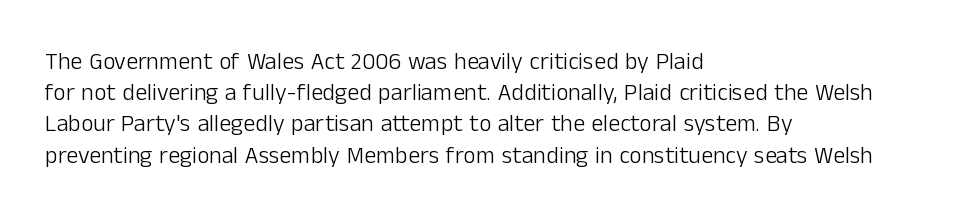
The image shows 24 px text type, upright; set left-aligned, normal line spacing (1.3x), normal letter spacing, not underlined.
